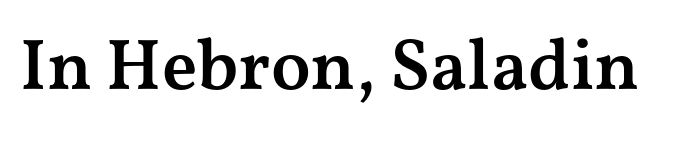
Q: Is the text bold? A: Semi-bold.
Q: Is the text italic (slanted)? A: No, it is upright.
Q: Is the typeface a serif or a sans-serif typeface? A: Serif.
Q: Is the text underlined? A: No.
Q: Is the spacing between letters normal or unusually wide? A: Normal.
Q: Width (condensed, normal, or wide)? A: Wide.
Q: Stroke contrast? A: Medium.
Q: x-height? A: Medium.
Q: Monospaced? A: No.
